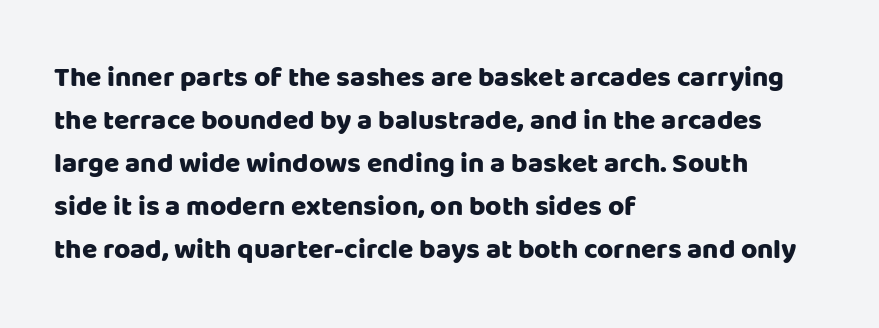
Q: Is the text italic (slanted)? A: No, it is upright.
Q: Is the typeface a serif or a sans-serif typeface? A: Sans-serif.
Q: Is the text underlined? A: No.
Q: How is the paragraph aligned? A: Left-aligned.
Q: Is the spacing between letters normal or unusually wide? A: Normal.
Q: Is the spacing between lines tight, normal or loose? A: Normal.
Q: Width (condensed, normal, or wide)? A: Normal.
Q: Stroke contrast? A: Low.
Q: x-height? A: Large.
Q: Monospaced? A: No.
